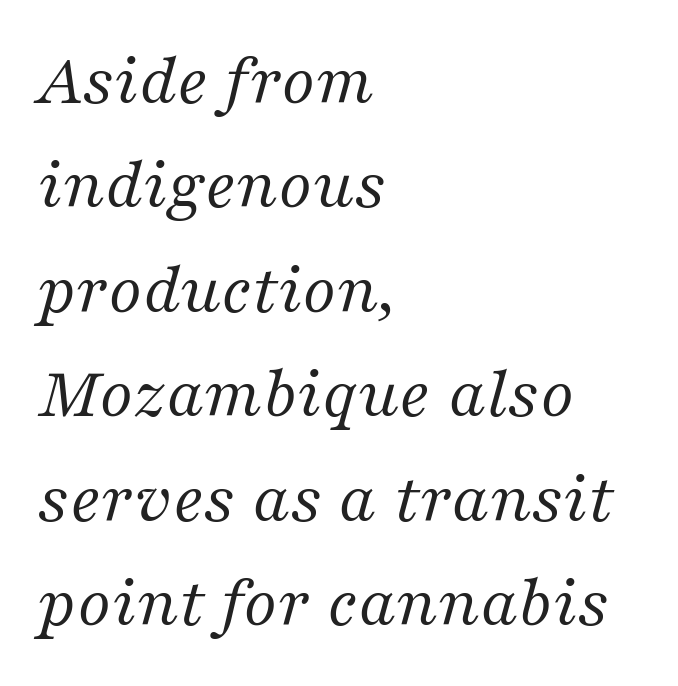
Q: Is the text bold? A: No.
Q: Is the text italic (slanted)? A: Yes, it leans right by about 16 degrees.
Q: Is the typeface a serif or a sans-serif typeface? A: Serif.
Q: Is the text underlined? A: No.
Q: How is the paragraph aligned? A: Left-aligned.
Q: Is the spacing between letters normal or unusually wide? A: Normal.
Q: Is the spacing between lines tight, normal or loose? A: Normal.
Q: Width (condensed, normal, or wide)? A: Normal.
Q: Stroke contrast? A: Medium.
Q: x-height? A: Medium.
Q: Monospaced? A: No.
